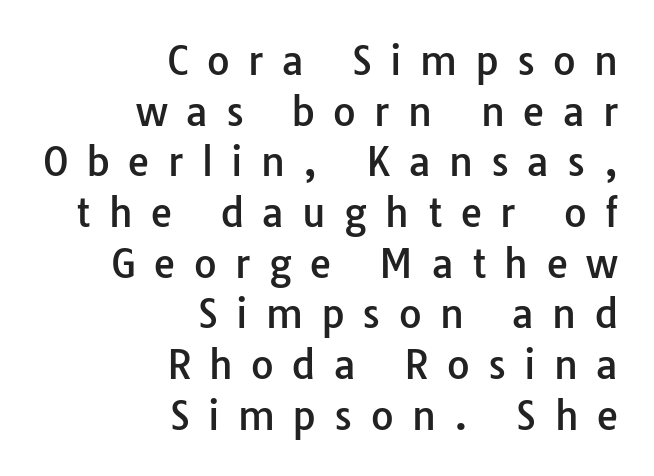
The image shows 39 px sans-serif type, upright; set right-aligned, normal line spacing (1.3x), unusually wide letter spacing (+0.47 em), not underlined; low stroke contrast and a medium x-height.
